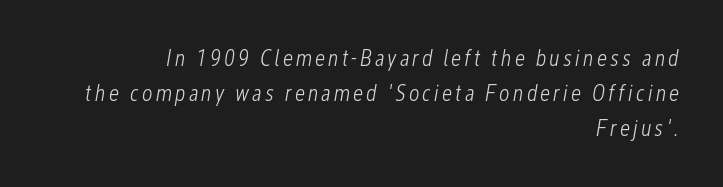
The image shows 23 px text type, italic (leaning right); set right-aligned, normal line spacing (1.53x), not underlined.
